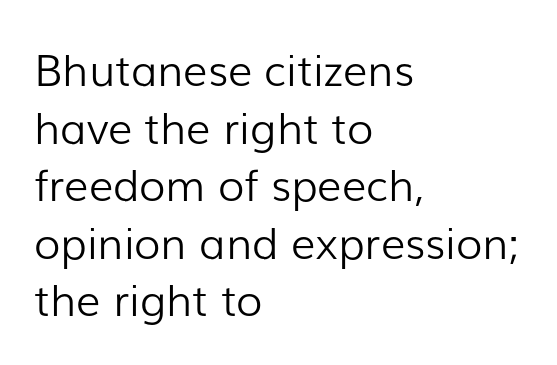
Q: Is the text bold? A: No.
Q: Is the text italic (slanted)? A: No, it is upright.
Q: Is the typeface a serif or a sans-serif typeface? A: Sans-serif.
Q: Is the text underlined? A: No.
Q: How is the paragraph aligned? A: Left-aligned.
Q: Is the spacing between letters normal or unusually wide? A: Normal.
Q: Is the spacing between lines tight, normal or loose? A: Normal.
Q: Width (condensed, normal, or wide)? A: Normal.
Q: Stroke contrast? A: Low.
Q: x-height? A: Medium.
Q: Monospaced? A: No.
